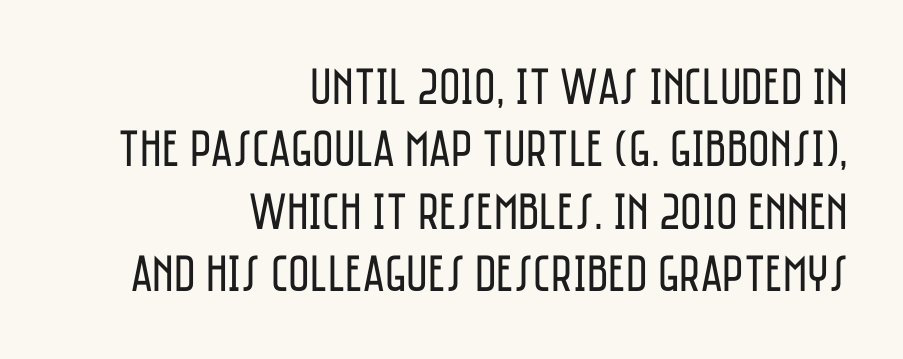
{"serif": "no", "italic": "no", "bold": "no", "weight": "regular", "width": "condensed", "stroke_contrast": "low", "x_height": "large", "monospaced": "no", "underline": "no", "align": "right", "line_spacing_ratio": 1.2, "letter_spacing": "normal", "letter_spacing_em": 0.0, "glyph_px": 52}
